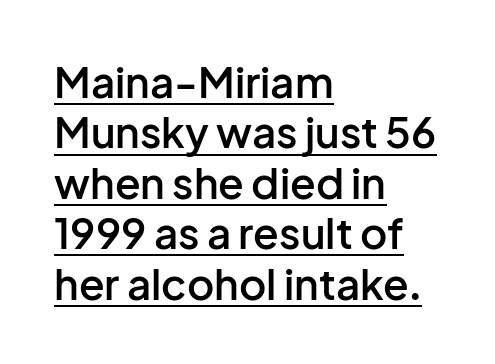
{"serif": "no", "italic": "no", "bold": "semi", "weight": "semibold", "width": "normal", "stroke_contrast": "low", "x_height": "medium", "monospaced": "no", "underline": "yes", "align": "left", "line_spacing_ratio": 1.2, "letter_spacing": "normal", "letter_spacing_em": 0.0, "glyph_px": 42}
